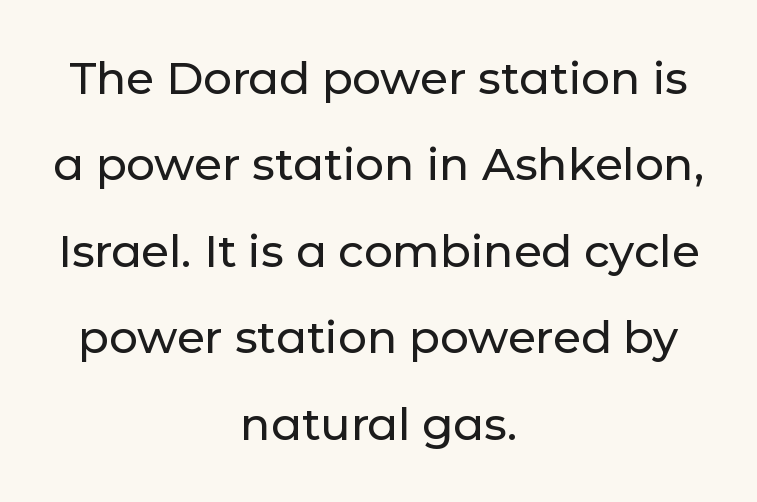
Quick note: interline space is abundant. If you drew a line through each stem, it would be perfectly vertical. This rendering features lettering with no underline. The face used here is proportionally spaced, like ordinary book or web type.
